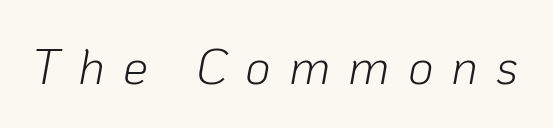
Designer's note — italics engaged. This sample has the flowing, uneven cadence of proportional lettering. Is the stroke heavy? The answer is a plain regular-or-lighter. Rule under the text: the space is simply empty. Is the letter spacing exaggerated? Yes — the characters are pushed far apart.
